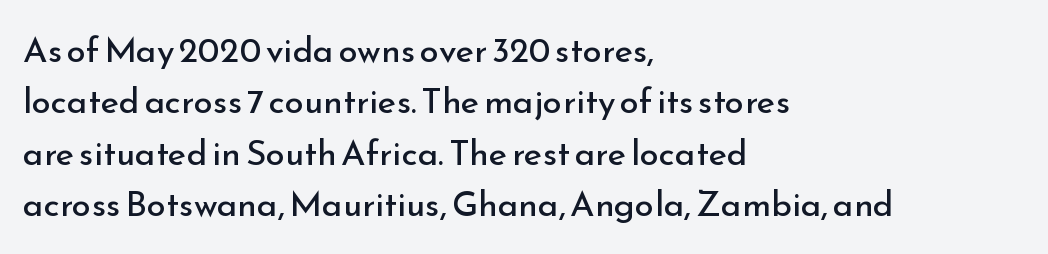
Posture: upright roman. Plain, unruled lines of type. Line spacing here is normal. The passage shown is typeset with a sans-serif family. Does the copy run flush right? No — it runs flush left.
